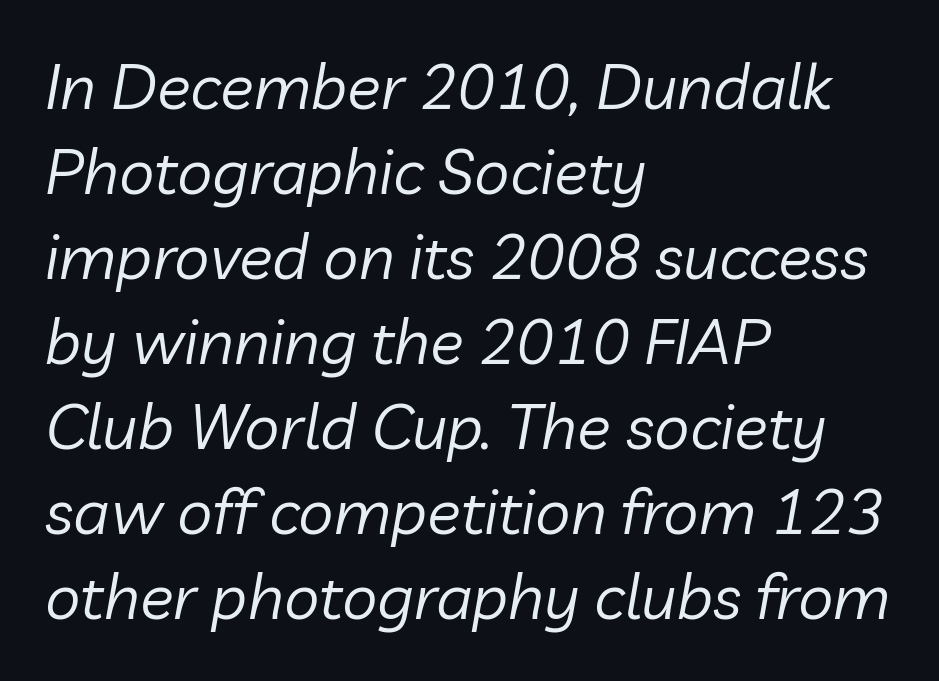
{"italic": "yes", "lean": "right", "slant_degrees": 10, "bold": "no", "weight": "regular", "width": "normal", "stroke_contrast": "low", "x_height": "medium", "monospaced": "no", "underline": "no", "align": "left", "line_spacing": "normal", "line_spacing_ratio": 1.35, "letter_spacing": "normal", "letter_spacing_em": 0.0, "glyph_px": 63}
